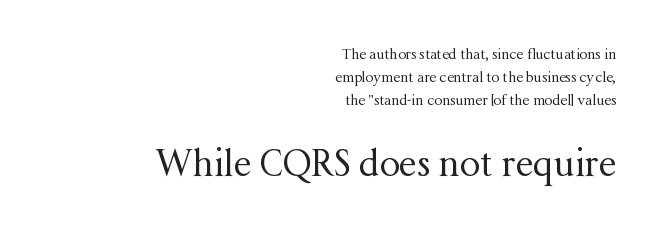
Q: Is the text bold? A: No.
Q: Is the text italic (slanted)? A: No, it is upright.
Q: Is the typeface a serif or a sans-serif typeface? A: Serif.
Q: Is the text underlined? A: No.
Q: How is the paragraph aligned? A: Right-aligned.
Q: Is the spacing between letters normal or unusually wide? A: Normal.
Q: Is the spacing between lines tight, normal or loose? A: Normal.
Q: Which block of text is set in a larger size, the first (top) or the second (bottom)? A: The second (bottom) one.
Q: Width (condensed, normal, or wide)? A: Normal.
Q: Stroke contrast? A: Medium.
Q: x-height? A: Medium.
Q: Monospaced? A: No.
